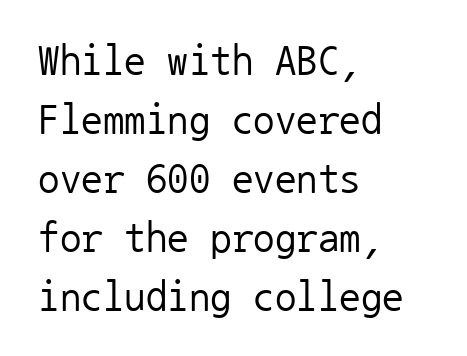
{"serif": "no", "italic": "no", "bold": "no", "weight": "regular", "width": "normal", "stroke_contrast": "low", "x_height": "medium", "monospaced": "yes", "underline": "no", "align": "left", "line_spacing": "normal", "line_spacing_ratio": 1.37, "letter_spacing": "normal", "letter_spacing_em": 0.0, "glyph_px": 43}
